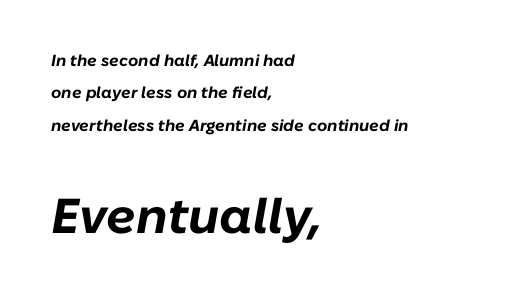
{"italic": "yes", "lean": "right", "slant_degrees": 10, "bold": "yes", "weight": "bold", "width": "normal", "stroke_contrast": "low", "x_height": "medium", "monospaced": "no", "underline": "no", "align": "left", "line_spacing": "loose", "line_spacing_ratio": 2.03, "letter_spacing": "normal", "letter_spacing_em": 0.0, "larger_block": "second", "size_ratio": 3.06, "glyph_px": 49}
